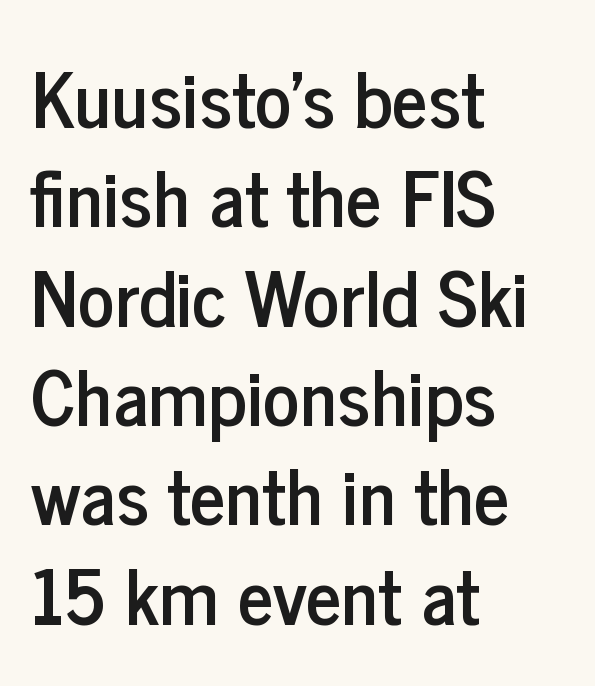
{"serif": "no", "italic": "no", "width": "condensed", "stroke_contrast": "low", "x_height": "medium", "monospaced": "no", "underline": "no", "align": "left", "line_spacing": "normal", "line_spacing_ratio": 1.29, "letter_spacing": "normal", "letter_spacing_em": 0.0, "glyph_px": 77}
